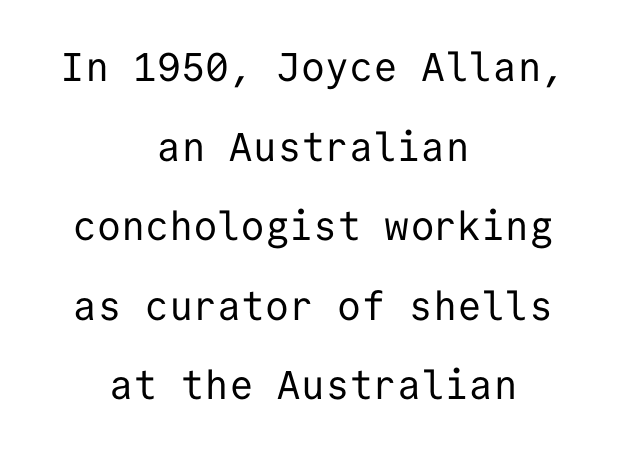
{"serif": "no", "italic": "no", "bold": "no", "weight": "regular", "width": "normal", "stroke_contrast": "low", "x_height": "medium", "monospaced": "yes", "underline": "no", "align": "center", "line_spacing": "loose", "line_spacing_ratio": 1.99, "letter_spacing": "normal", "letter_spacing_em": 0.0, "glyph_px": 40}
